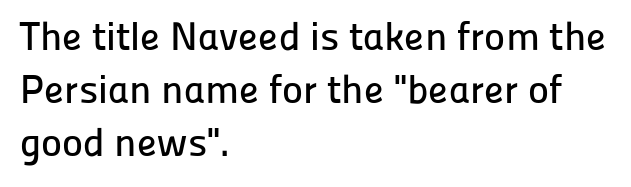
Words appear dense and cohesive because spacing is normal. Beneath every word, the page is bare. This is the regular roman posture of the typeface. A student would call this left alignment; a typographer would say flush left, rag right. Note: no serifs on the glyphs. Varying glyph widths throughout — classic text-font behaviour.
